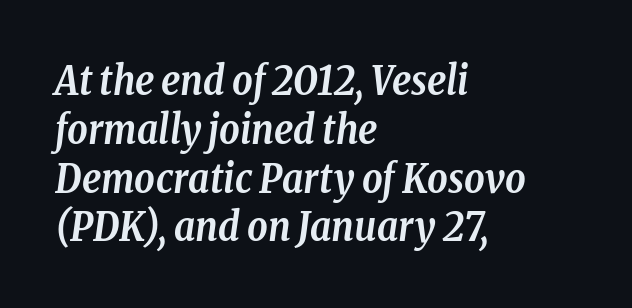
{"serif": "yes", "italic": "yes", "lean": "right", "slant_degrees": 8, "bold": "yes", "weight": "semibold", "width": "condensed", "stroke_contrast": "low", "x_height": "medium", "monospaced": "no", "underline": "no", "align": "left", "line_spacing_ratio": 1.22, "letter_spacing": "normal", "letter_spacing_em": 0.0, "glyph_px": 40}
